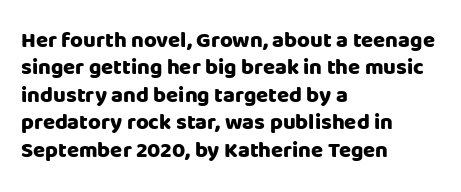
Only glyphs here, with clear space below each row. The type sits square on the baseline with zero lean. Short note: letters normally spaced. Summary of vertical rhythm: regular, with standard interline spacing. Thick stems and heavy bowls — unmistakably bold. Short and long lines alike share a common starting point at left.
